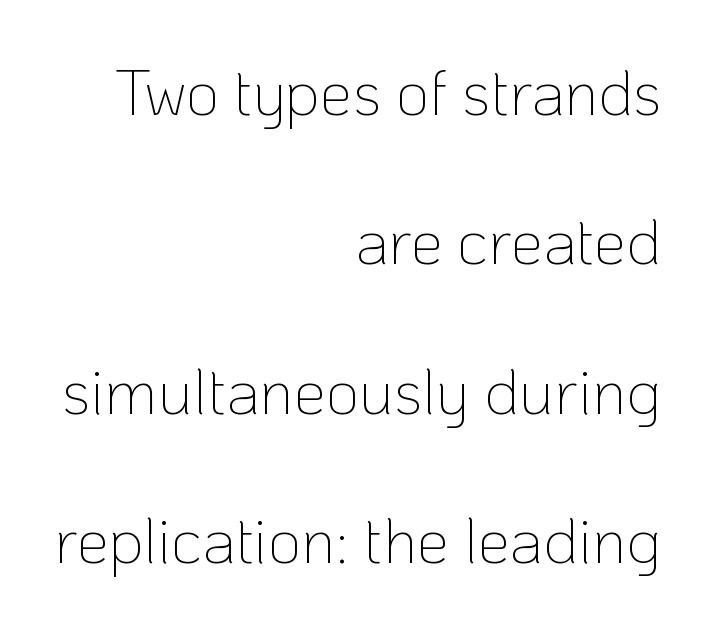
Q: Is the text bold? A: No.
Q: Is the text italic (slanted)? A: No, it is upright.
Q: Is the typeface a serif or a sans-serif typeface? A: Sans-serif.
Q: Is the text underlined? A: No.
Q: How is the paragraph aligned? A: Right-aligned.
Q: Is the spacing between letters normal or unusually wide? A: Normal.
Q: Is the spacing between lines tight, normal or loose? A: Loose.
Q: Width (condensed, normal, or wide)? A: Normal.
Q: Stroke contrast? A: Low.
Q: x-height? A: Medium.
Q: Monospaced? A: No.
